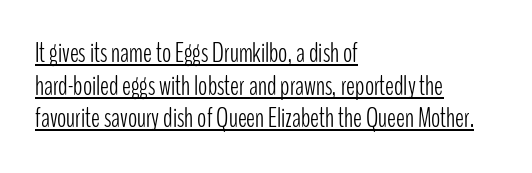
The image shows 27 px text type, upright; set left-aligned, line spacing 1.21x, normal letter spacing, underlined.
